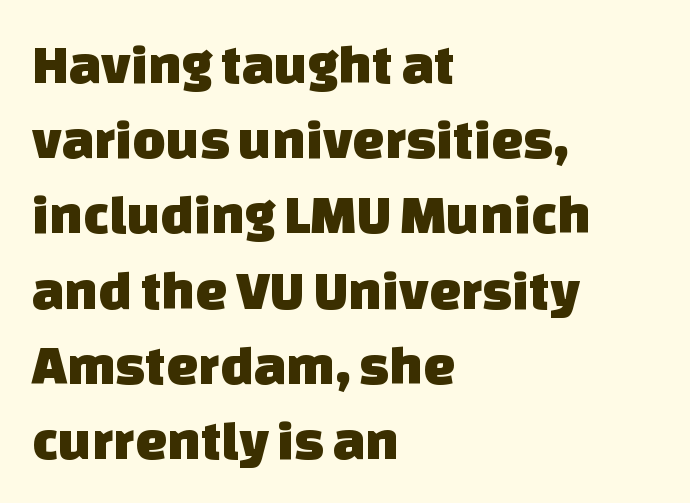
{"serif": "no", "width": "normal", "stroke_contrast": "low", "x_height": "large", "monospaced": "no", "underline": "no", "align": "left", "line_spacing": "normal", "line_spacing_ratio": 1.32, "letter_spacing": "normal", "letter_spacing_em": 0.0, "glyph_px": 57}
